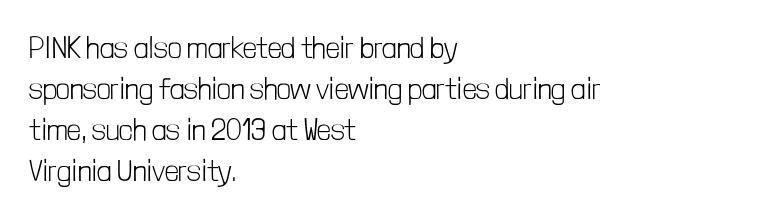
{"serif": "no", "italic": "no", "bold": "no", "weight": "light", "width": "condensed", "stroke_contrast": "low", "x_height": "medium", "monospaced": "no", "underline": "no", "align": "left", "line_spacing": "normal", "line_spacing_ratio": 1.37, "letter_spacing": "normal", "letter_spacing_em": 0.0, "glyph_px": 30}
